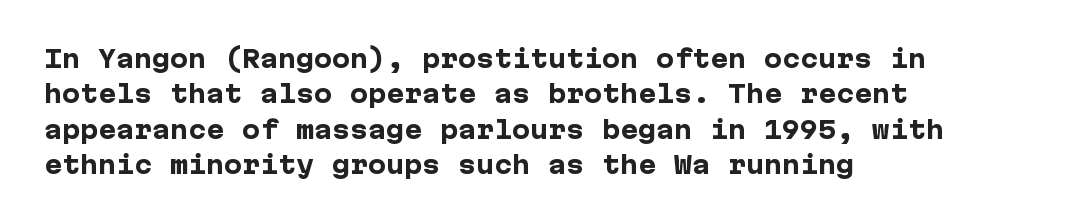
The baseline area is clear. Rendered with straight, roman letterforms. The face used here has the dense, thick strokes of a bold. One-word summary of the alignment: left.
